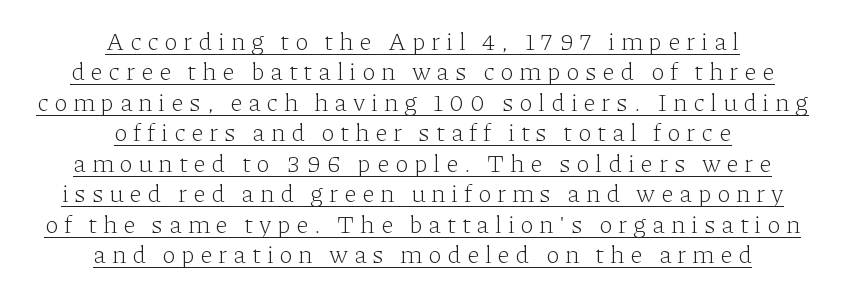
Short and long lines alike share a common midpoint. What decoration does the sample have? An underline. In terms of posture, this sample is upright. The characters are drawn with everyday or finer stroke widths. These lines have a slow, spaced-out rhythm from letter to letter.
